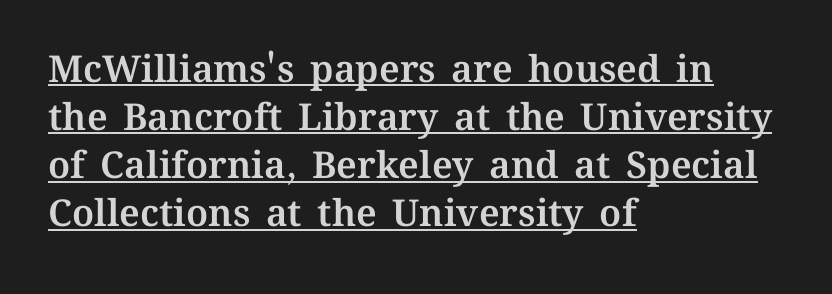
The image shows 37 px text type, upright; set left-aligned, normal line spacing (1.3x), normal letter spacing, underlined; medium stroke contrast and a medium x-height.
